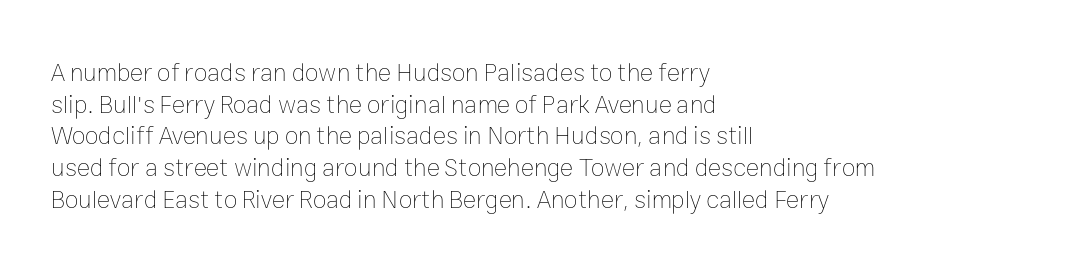
Q: Is the text bold? A: No.
Q: Is the text italic (slanted)? A: No, it is upright.
Q: Is the text underlined? A: No.
Q: How is the paragraph aligned? A: Left-aligned.
Q: Is the spacing between letters normal or unusually wide? A: Normal.
Q: Is the spacing between lines tight, normal or loose? A: Normal.
